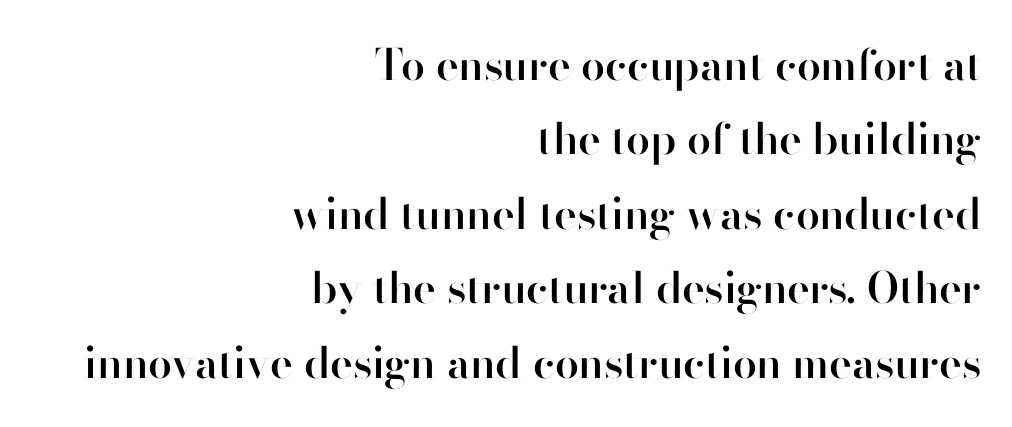
Q: Is the text bold? A: Semi-bold.
Q: Is the text italic (slanted)? A: No, it is upright.
Q: Is the typeface a serif or a sans-serif typeface? A: Sans-serif.
Q: Is the text underlined? A: No.
Q: How is the paragraph aligned? A: Right-aligned.
Q: Is the spacing between letters normal or unusually wide? A: Normal.
Q: Width (condensed, normal, or wide)? A: Normal.
Q: Stroke contrast? A: High.
Q: x-height? A: Small.
Q: Monospaced? A: No.
